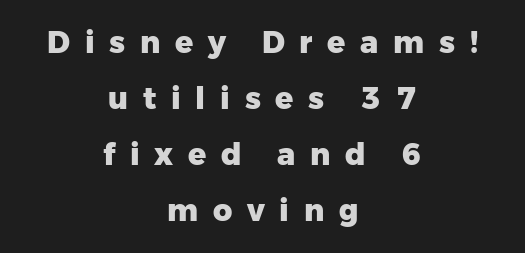
{"serif": "no", "italic": "no", "bold": "yes", "weight": "heavy", "width": "normal", "stroke_contrast": "low", "x_height": "medium", "monospaced": "no", "underline": "no", "align": "center", "line_spacing_ratio": 1.87, "letter_spacing": "wide", "letter_spacing_em": 0.49, "glyph_px": 30}
